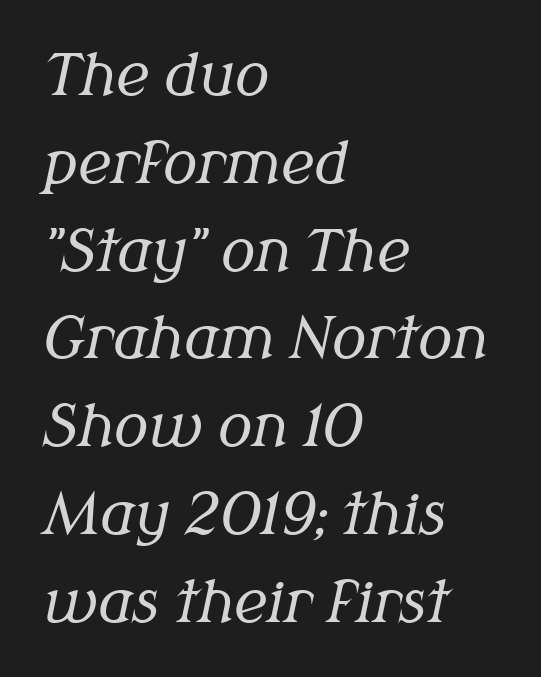
This reads as an unemphasized weight, regular at the heaviest. Bare-footed words on every line. Character widths vary here, with narrow letters taking less room than wide ones. When letters slant like this, we call the style italic. Leftover space on each line is placed entirely after the last word.
